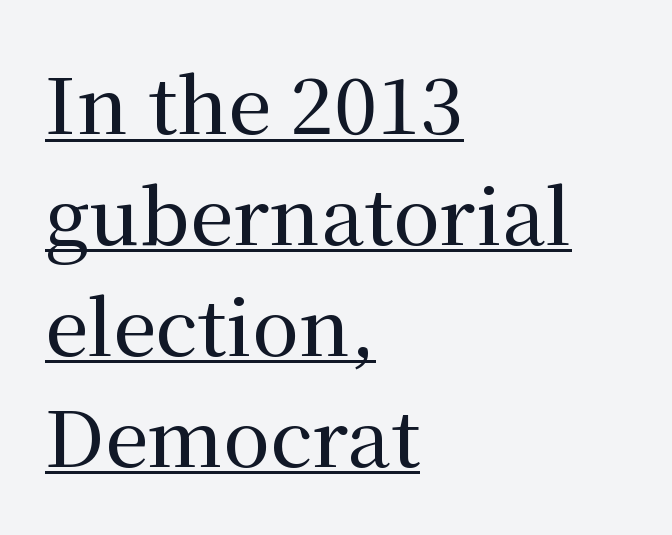
The image shows 77 px serif type, upright; set left-aligned, normal line spacing (1.44x), normal letter spacing, underlined; medium stroke contrast and a medium x-height.
